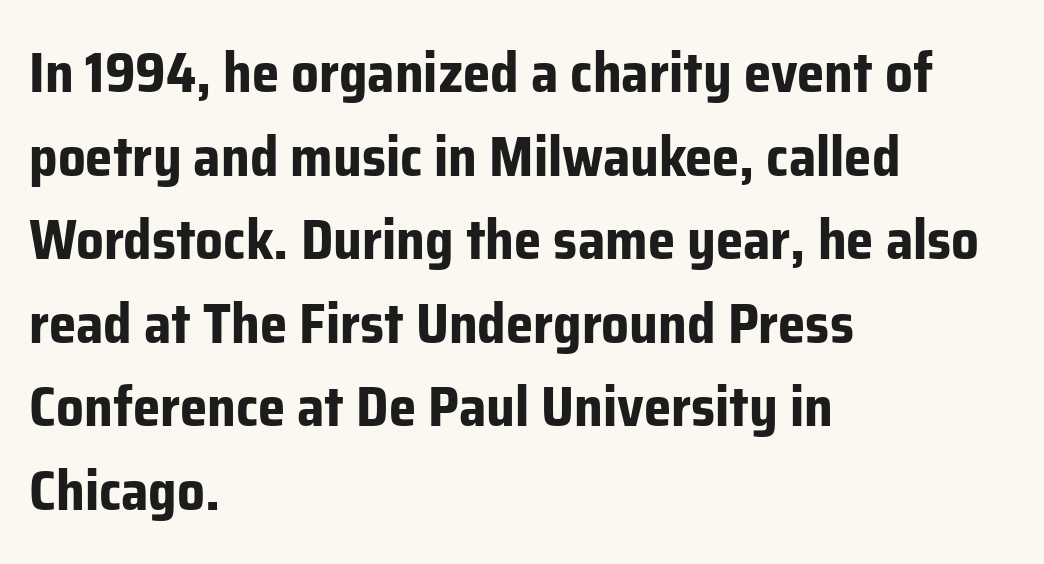
Layout note: lines flush left. Beneath every word, the page is bare. You'd pick this weight for a headline — it's a proper bold. Every stem runs plumb, perpendicular to the baseline.
